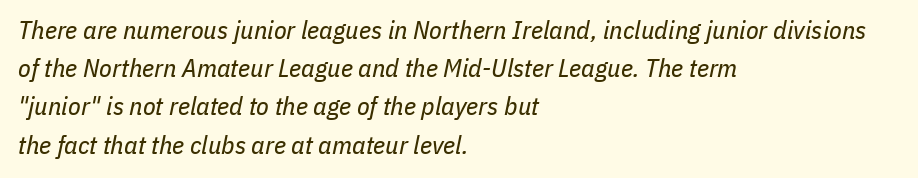
{"italic": "yes", "lean": "right", "slant_degrees": 11, "bold": "no", "underline": "no", "align": "left", "line_spacing": "normal", "line_spacing_ratio": 1.47, "letter_spacing": "normal", "letter_spacing_em": 0.0, "glyph_px": 26}
